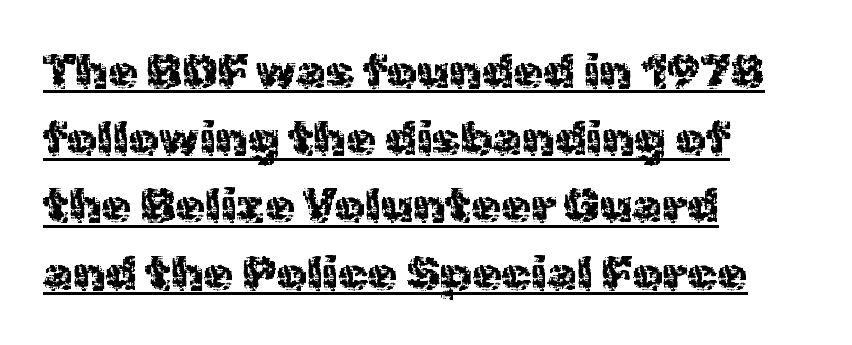
{"serif": "no", "italic": "no", "width": "normal", "x_height": "medium", "monospaced": "no", "underline": "yes", "align": "left", "line_spacing": "normal", "line_spacing_ratio": 1.4, "letter_spacing": "normal", "letter_spacing_em": 0.0, "glyph_px": 48}
